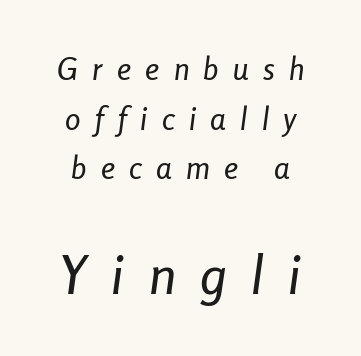
The image shows 54 px condensed type, italic (leaning right); set normal line spacing (1.6x), unusually wide letter spacing (+0.46 em), not underlined; the second (bottom) block is 1.74x larger; low stroke contrast and a medium x-height.
